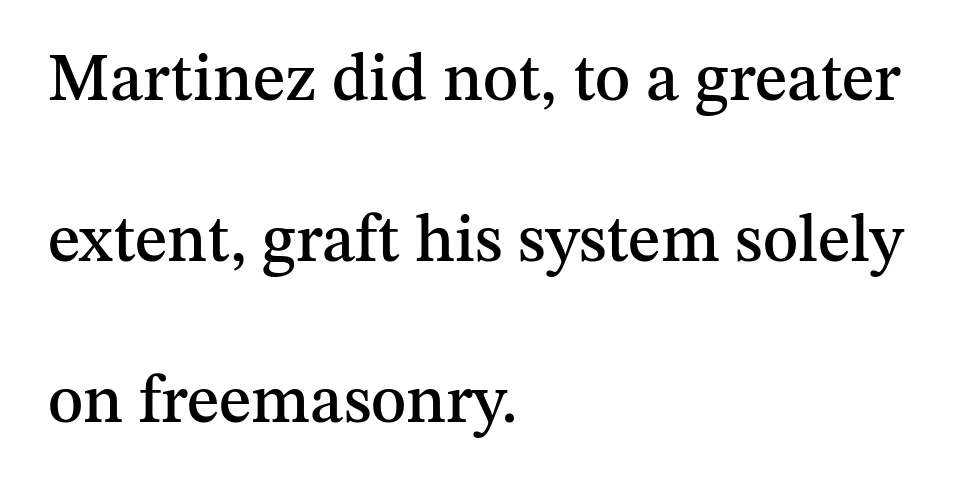
The image shows 67 px serif type, upright; set left-aligned, loose line spacing (2.4x), normal letter spacing, not underlined; medium stroke contrast and a medium x-height.
